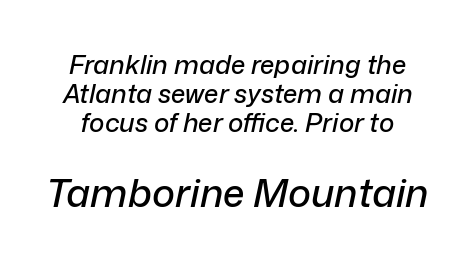
Q: Is the text italic (slanted)? A: Yes, it leans right by about 12 degrees.
Q: Is the text underlined? A: No.
Q: Is the spacing between letters normal or unusually wide? A: Normal.
Q: Is the spacing between lines tight, normal or loose? A: Tight.
Q: Which block of text is set in a larger size, the first (top) or the second (bottom)? A: The second (bottom) one.
Q: Width (condensed, normal, or wide)? A: Normal.
Q: Stroke contrast? A: Low.
Q: x-height? A: Medium.
Q: Monospaced? A: No.
